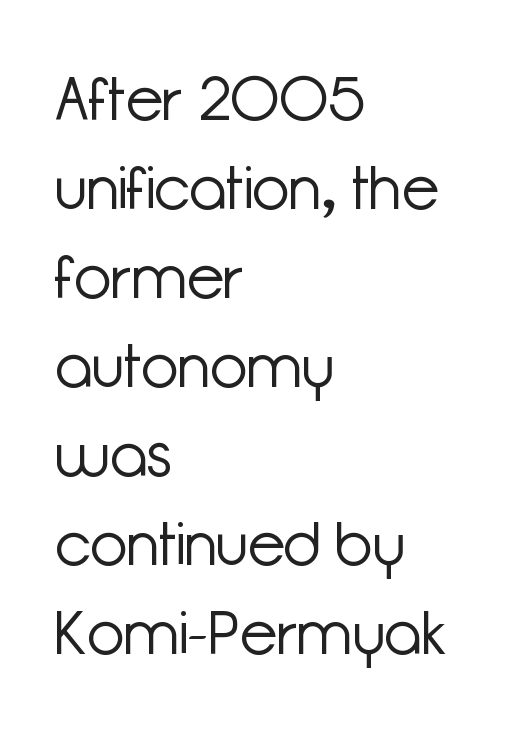
{"serif": "no", "italic": "no", "bold": "no", "weight": "light", "width": "normal", "stroke_contrast": "low", "x_height": "medium", "monospaced": "no", "underline": "no", "align": "left", "line_spacing": "normal", "line_spacing_ratio": 1.46, "letter_spacing": "normal", "letter_spacing_em": 0.0, "glyph_px": 61}
